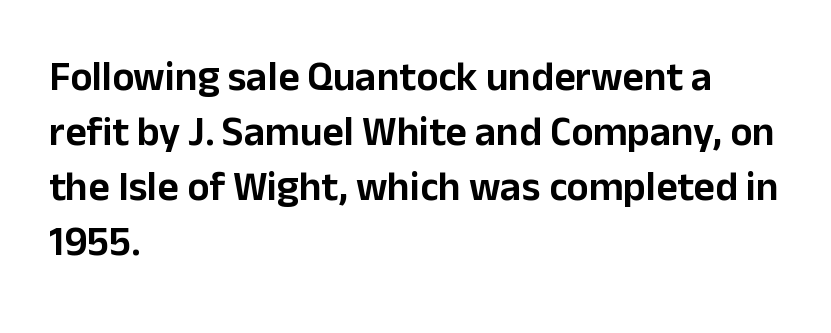
Q: Is the text italic (slanted)? A: No, it is upright.
Q: Is the typeface a serif or a sans-serif typeface? A: Sans-serif.
Q: Is the text underlined? A: No.
Q: How is the paragraph aligned? A: Left-aligned.
Q: Is the spacing between letters normal or unusually wide? A: Normal.
Q: Is the spacing between lines tight, normal or loose? A: Normal.
Q: Width (condensed, normal, or wide)? A: Normal.
Q: Stroke contrast? A: Low.
Q: x-height? A: Medium.
Q: Monospaced? A: No.
